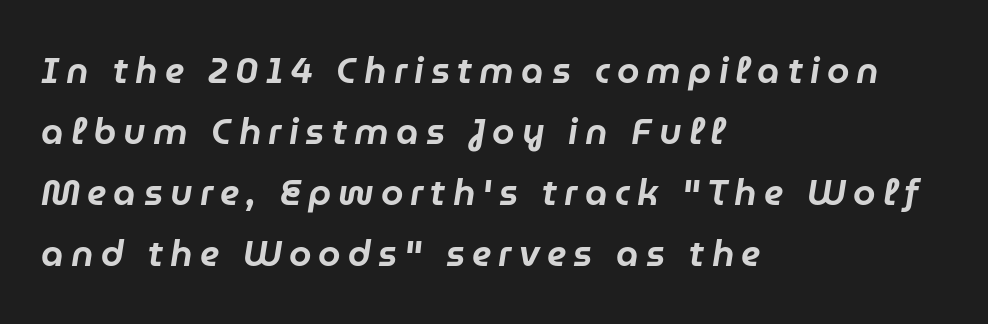
The image shows 36 px text type, italic (leaning right); set left-aligned, normal line spacing (1.69x), unusually wide letter spacing (+0.2 em), not underlined; low stroke contrast and a medium x-height.
